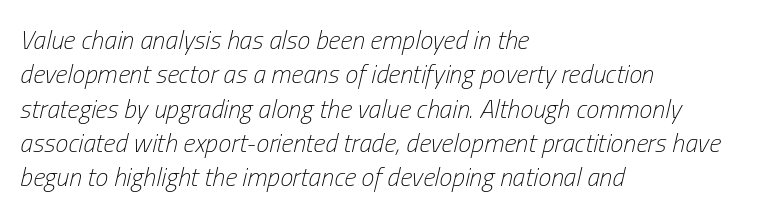
{"italic": "yes", "lean": "right", "slant_degrees": 13, "bold": "no", "underline": "no", "align": "left", "line_spacing": "normal", "line_spacing_ratio": 1.32, "letter_spacing": "normal", "letter_spacing_em": 0.0, "glyph_px": 26}
